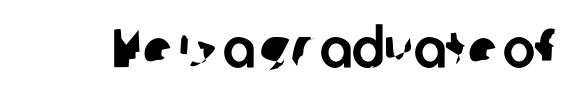
{"serif": "no", "width": "normal", "stroke_contrast": "low", "x_height": "medium", "monospaced": "no", "underline": "no", "letter_spacing": "normal", "letter_spacing_em": 0.0, "glyph_px": 55}
